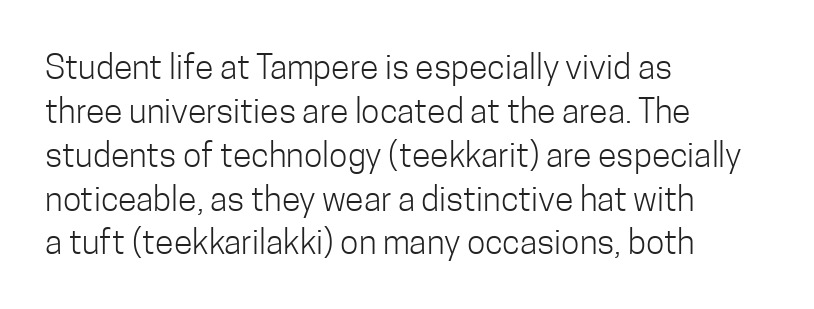
The image shows 34 px light, condensed sans-serif type, upright; set left-aligned, normal line spacing (1.29x), normal letter spacing, not underlined; low stroke contrast and a medium x-height.
